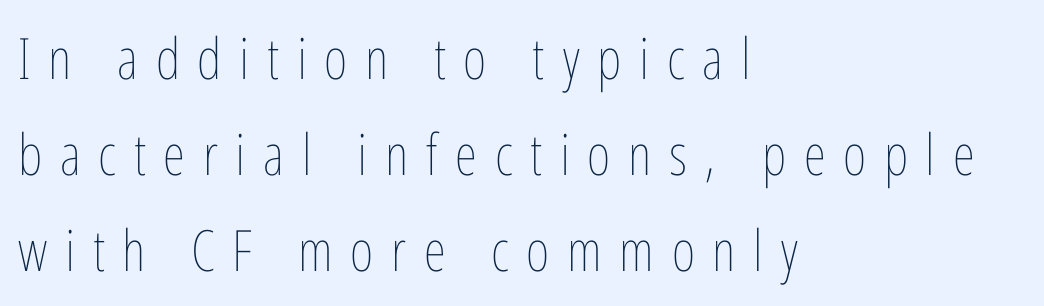
Q: Is the text bold? A: No.
Q: Is the text italic (slanted)? A: No, it is upright.
Q: Is the text underlined? A: No.
Q: How is the paragraph aligned? A: Left-aligned.
Q: Is the spacing between letters normal or unusually wide? A: Unusually wide.
Q: Is the spacing between lines tight, normal or loose? A: Normal.
Q: Width (condensed, normal, or wide)? A: Condensed.
Q: Stroke contrast? A: Low.
Q: x-height? A: Medium.
Q: Monospaced? A: No.
